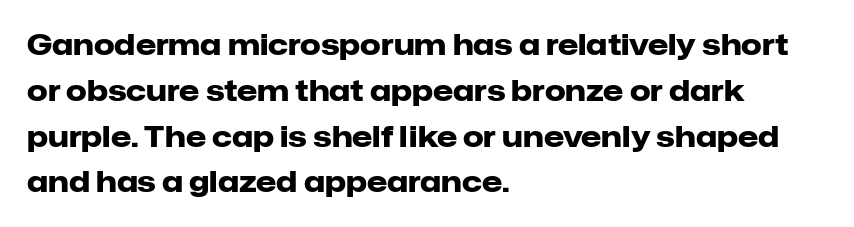
{"serif": "no", "italic": "no", "bold": "yes", "weight": "heavy", "width": "normal", "stroke_contrast": "low", "x_height": "medium", "monospaced": "no", "underline": "no", "align": "left", "line_spacing": "normal", "line_spacing_ratio": 1.58, "letter_spacing": "normal", "letter_spacing_em": 0.0, "glyph_px": 29}
